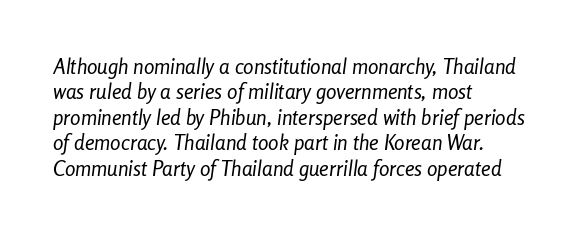
{"italic": "yes", "lean": "right", "slant_degrees": 8, "bold": "no", "underline": "no", "align": "left", "line_spacing_ratio": 1.21, "letter_spacing": "normal", "letter_spacing_em": 0.0, "glyph_px": 21}
